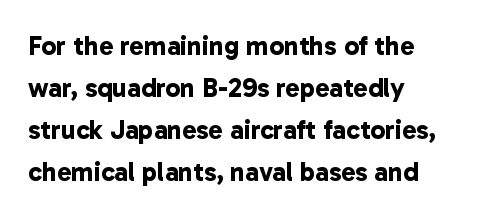
The image shows 27 px bold type; set left-aligned, normal line spacing (1.55x), normal letter spacing, not underlined.
